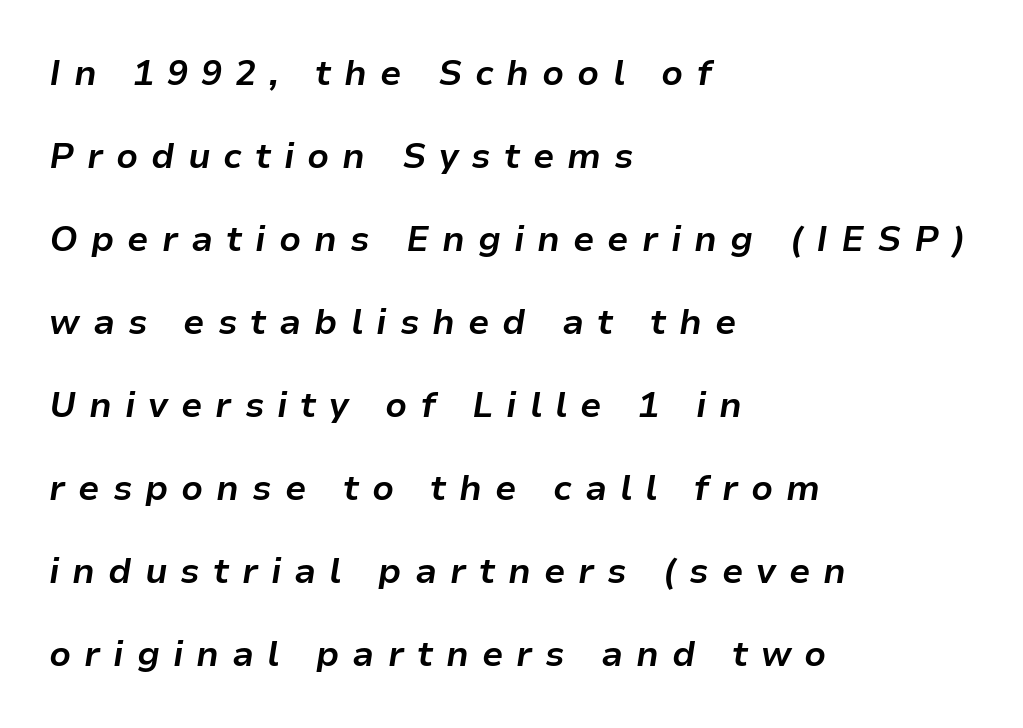
The image shows 35 px bold type, italic (leaning right); set left-aligned, loose line spacing (2.37x), unusually wide letter spacing (+0.37 em), not underlined; low stroke contrast and a medium x-height.
